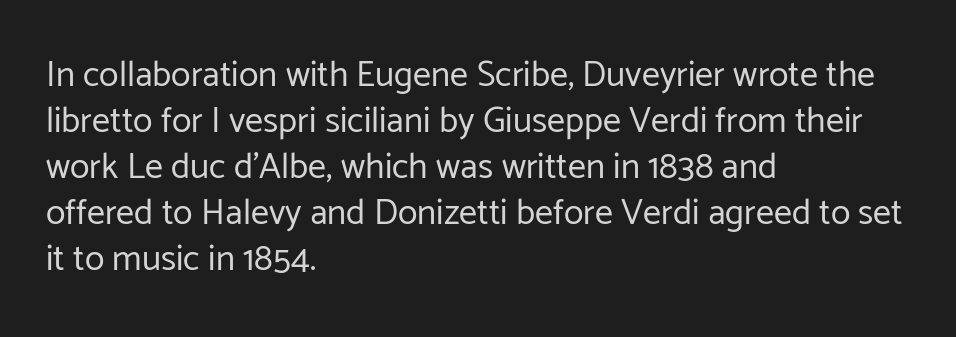
The image shows 36 px regular-weight sans-serif type, upright; set left-aligned, normal line spacing (1.28x), normal letter spacing, not underlined; low stroke contrast and a medium x-height.
